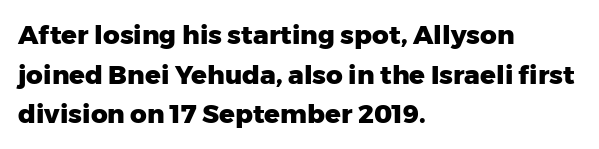
Q: Is the text bold? A: Yes.
Q: Is the text italic (slanted)? A: No, it is upright.
Q: Is the text underlined? A: No.
Q: How is the paragraph aligned? A: Left-aligned.
Q: Is the spacing between letters normal or unusually wide? A: Normal.
Q: Is the spacing between lines tight, normal or loose? A: Normal.
